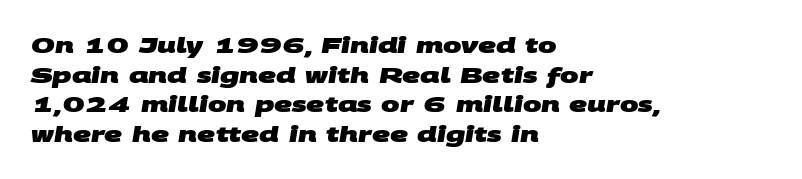
The image shows 22 px bold type; set left-aligned, normal line spacing (1.35x), normal letter spacing, not underlined.
